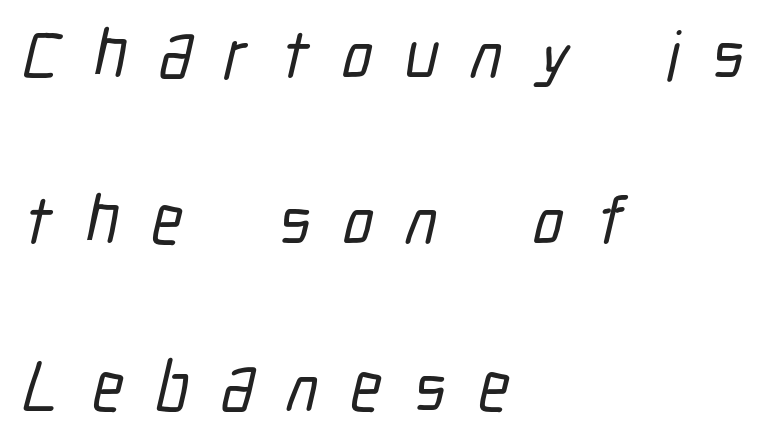
The image shows 69 px condensed sans-serif type; set left-aligned, loose line spacing (2.41x), unusually wide letter spacing (+0.47 em), not underlined; low stroke contrast and a medium x-height.
